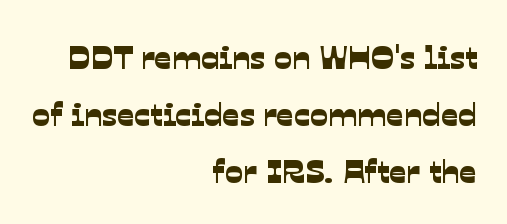
Q: Is the typeface a serif or a sans-serif typeface? A: Sans-serif.
Q: Is the text underlined? A: No.
Q: How is the paragraph aligned? A: Right-aligned.
Q: Is the spacing between letters normal or unusually wide? A: Normal.
Q: Is the spacing between lines tight, normal or loose? A: Normal.
Q: Width (condensed, normal, or wide)? A: Normal.
Q: Stroke contrast? A: Low.
Q: x-height? A: Medium.
Q: Monospaced? A: No.
